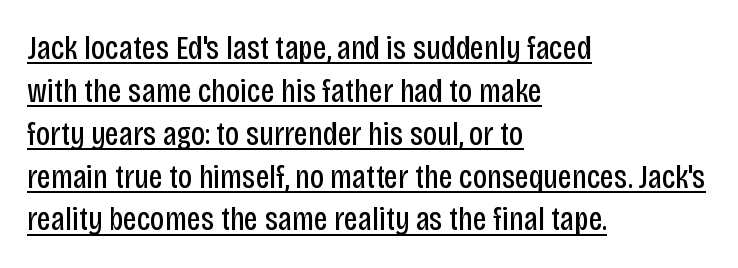
The image shows 34 px regular-weight, condensed sans-serif type, upright; set left-aligned, normal line spacing (1.26x), normal letter spacing, underlined; low stroke contrast and a large x-height.
